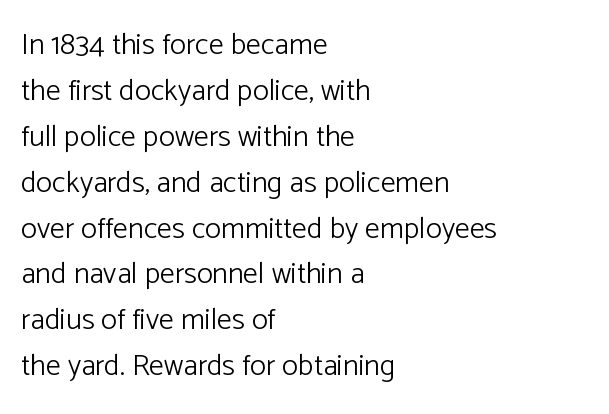
Think standard paragraph weight, or any step lighter than that. The face used here is rendered with its standard letterfit. Designer's note — italics off, roman on. A sans-serif font was chosen for this passage.
